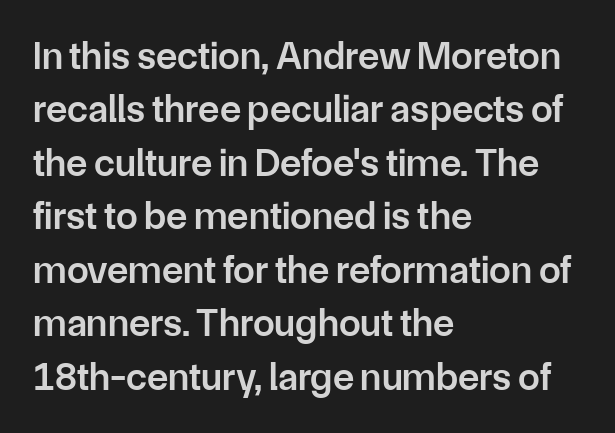
The image shows 39 px semibold sans-serif type, upright; set left-aligned, normal line spacing (1.37x), normal letter spacing, not underlined; low stroke contrast and a medium x-height.
